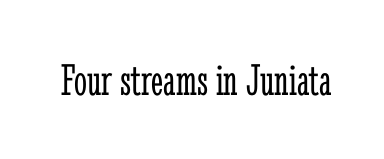
Q: Is the text bold? A: No.
Q: Is the text italic (slanted)? A: No, it is upright.
Q: Is the typeface a serif or a sans-serif typeface? A: Serif.
Q: Is the text underlined? A: No.
Q: Is the spacing between letters normal or unusually wide? A: Normal.
Q: Width (condensed, normal, or wide)? A: Condensed.
Q: Stroke contrast? A: Low.
Q: x-height? A: Medium.
Q: Monospaced? A: No.
